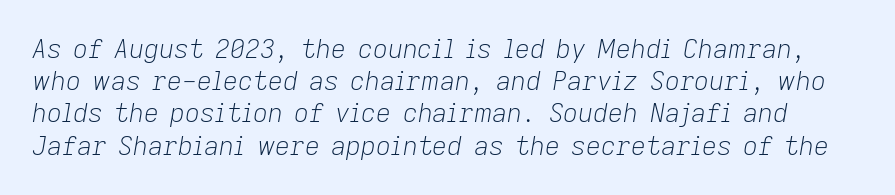
The image shows 26 px text type, italic (leaning right); set line spacing 1.24x, normal letter spacing, not underlined.
